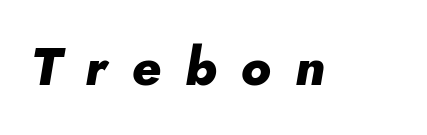
The image shows 52 px heavy type, italic (leaning right); set unusually wide letter spacing (+0.46 em), not underlined; low stroke contrast and a small x-height.
